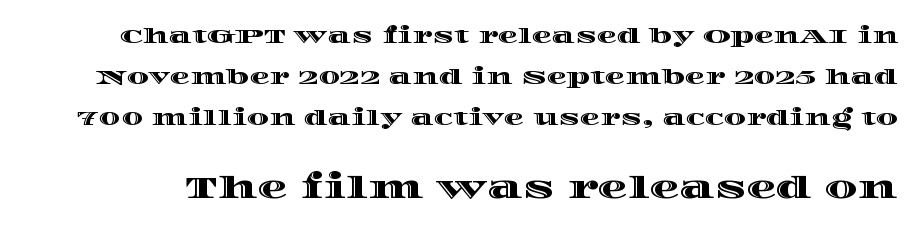
{"italic": "no", "width": "wide", "x_height": "large", "monospaced": "no", "underline": "no", "line_spacing": "loose", "line_spacing_ratio": 2.04, "letter_spacing": "normal", "letter_spacing_em": 0.0, "larger_block": "second", "size_ratio": 1.5, "glyph_px": 30}
